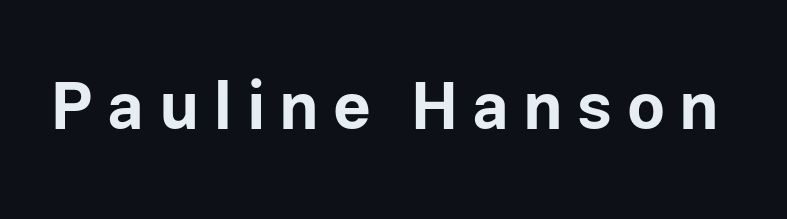
Q: Is the text bold? A: Yes.
Q: Is the text italic (slanted)? A: No, it is upright.
Q: Is the typeface a serif or a sans-serif typeface? A: Sans-serif.
Q: Is the text underlined? A: No.
Q: Is the spacing between letters normal or unusually wide? A: Unusually wide.
Q: Width (condensed, normal, or wide)? A: Normal.
Q: Stroke contrast? A: Low.
Q: x-height? A: Medium.
Q: Monospaced? A: No.
